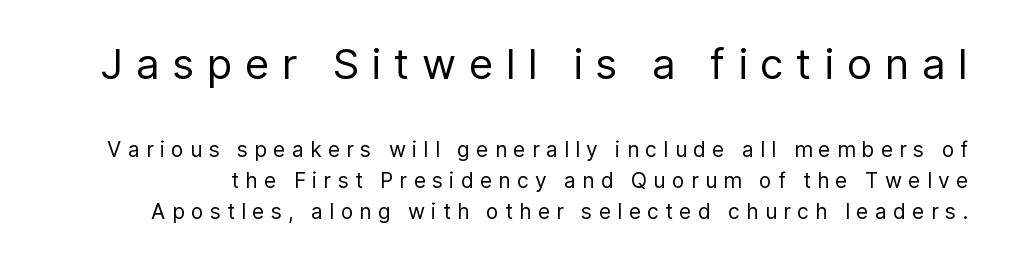
Q: Is the text bold? A: No.
Q: Is the text italic (slanted)? A: No, it is upright.
Q: Is the typeface a serif or a sans-serif typeface? A: Sans-serif.
Q: Is the text underlined? A: No.
Q: Is the spacing between letters normal or unusually wide? A: Unusually wide.
Q: Is the spacing between lines tight, normal or loose? A: Normal.
Q: Which block of text is set in a larger size, the first (top) or the second (bottom)? A: The first (top) one.
Q: Width (condensed, normal, or wide)? A: Normal.
Q: Stroke contrast? A: Low.
Q: x-height? A: Medium.
Q: Monospaced? A: No.
